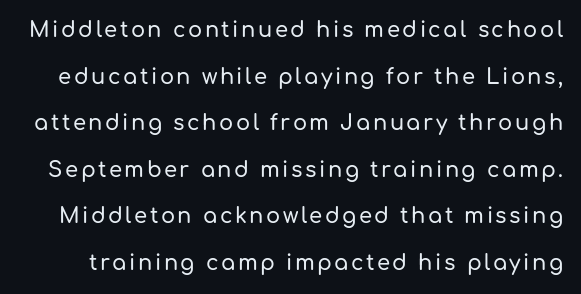
Q: Is the text italic (slanted)? A: No, it is upright.
Q: Is the text underlined? A: No.
Q: Is the spacing between lines tight, normal or loose? A: Loose.
